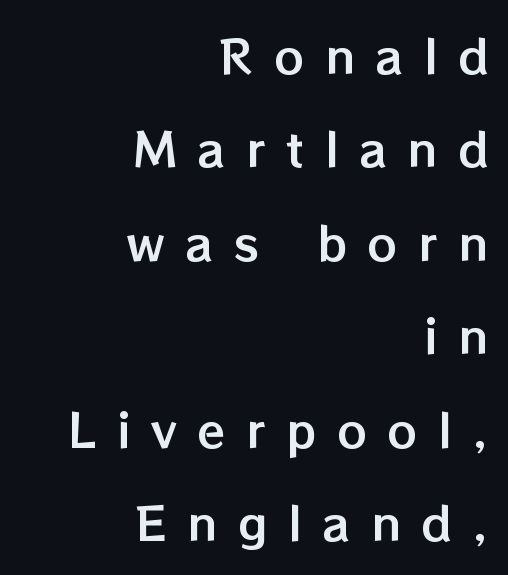
These lines are rendered in a variable-pitch font. These lines are set flush right with a ragged left edge. Look at the tracking — it's clearly loosened, letters drifting apart. Honestly, there is no underline to notice here at all. Posture: straight, roman, zero tilt.
